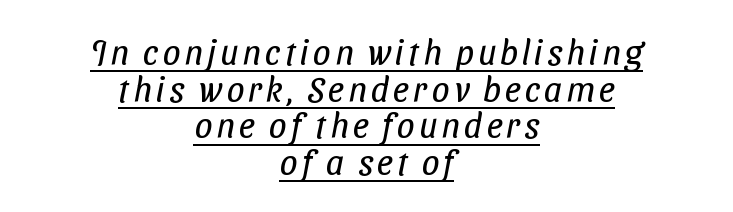
Each new line begins almost immediately beneath the previous one. Does a line run under the words? Yes, clearly. A sans-serif font was chosen for this passage. Both edges are ragged and mirror each other, which tells us the setting is centered.
